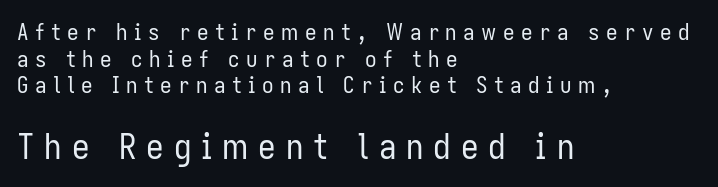
Q: Is the text bold? A: No.
Q: Is the text italic (slanted)? A: No, it is upright.
Q: Is the typeface a serif or a sans-serif typeface? A: Sans-serif.
Q: Is the text underlined? A: No.
Q: How is the paragraph aligned? A: Left-aligned.
Q: Is the spacing between letters normal or unusually wide? A: Unusually wide.
Q: Which block of text is set in a larger size, the first (top) or the second (bottom)? A: The second (bottom) one.
Q: Width (condensed, normal, or wide)? A: Condensed.
Q: Stroke contrast? A: Low.
Q: x-height? A: Medium.
Q: Monospaced? A: No.
